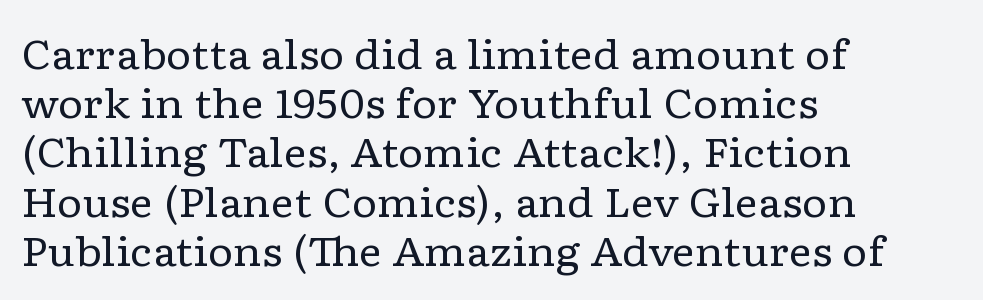
{"serif": "yes", "italic": "no", "bold": "no", "weight": "regular", "width": "wide", "stroke_contrast": "low", "x_height": "medium", "monospaced": "no", "underline": "no", "align": "left", "line_spacing_ratio": 1.23, "letter_spacing": "normal", "letter_spacing_em": 0.0, "glyph_px": 40}
